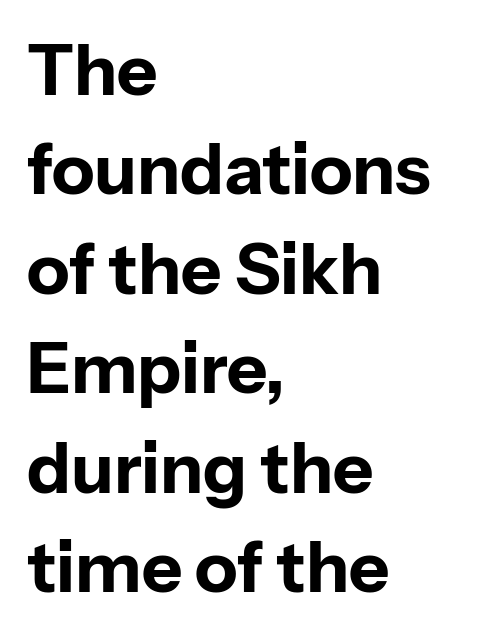
Tracking value appears to be zero — textbook default spacing. What weight is shown? A full bold with thick strokes. Only glyphs here, with clear space below each row. Unlike a traditional serif, this face leaves its strokes unadorned.
